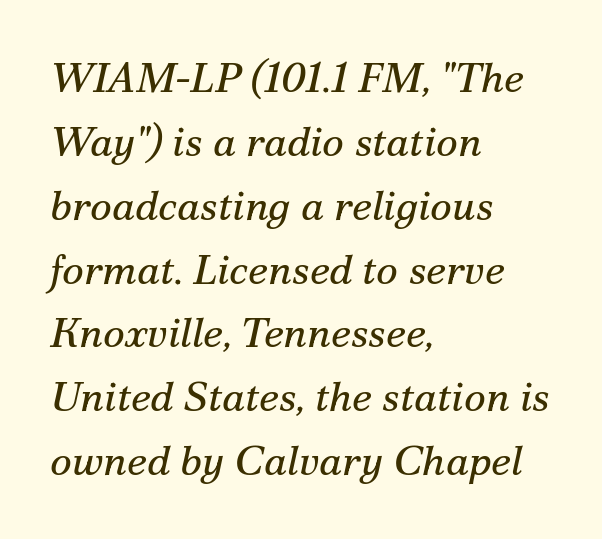
Q: Is the text bold? A: No.
Q: Is the text italic (slanted)? A: Yes, it leans right by about 12 degrees.
Q: Is the typeface a serif or a sans-serif typeface? A: Serif.
Q: Is the text underlined? A: No.
Q: How is the paragraph aligned? A: Left-aligned.
Q: Is the spacing between letters normal or unusually wide? A: Normal.
Q: Is the spacing between lines tight, normal or loose? A: Normal.
Q: Width (condensed, normal, or wide)? A: Normal.
Q: Stroke contrast? A: Medium.
Q: x-height? A: Small.
Q: Monospaced? A: No.
